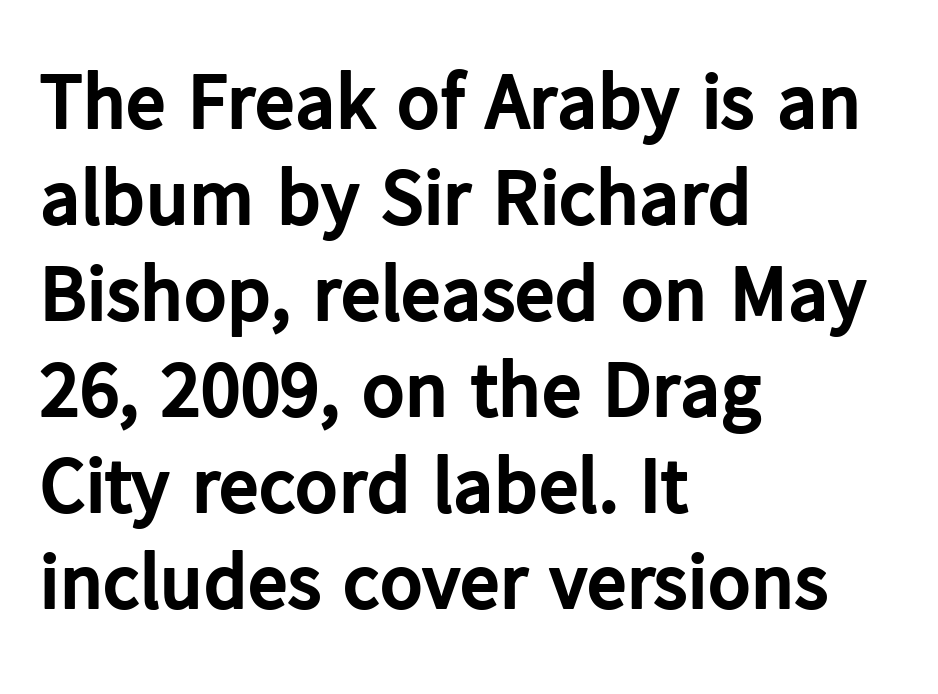
Q: Is the text bold? A: Yes.
Q: Is the text italic (slanted)? A: No, it is upright.
Q: Is the typeface a serif or a sans-serif typeface? A: Sans-serif.
Q: Is the text underlined? A: No.
Q: How is the paragraph aligned? A: Left-aligned.
Q: Is the spacing between letters normal or unusually wide? A: Normal.
Q: Width (condensed, normal, or wide)? A: Normal.
Q: Stroke contrast? A: Low.
Q: x-height? A: Medium.
Q: Monospaced? A: No.
